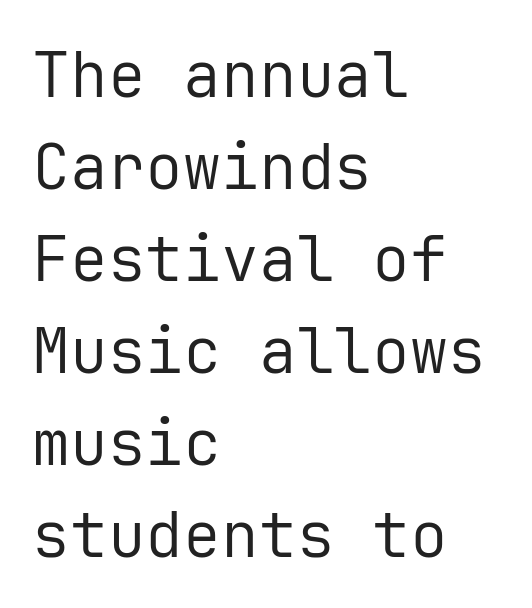
Students, note that the glyphs here touch the page at normal intervals. You could count columns in this text — the font is strictly monospaced. Font category for this specimen: sans-serif. Italic? Not at all — the glyphs are vertical. The space beneath each line is pristine and unruled.
